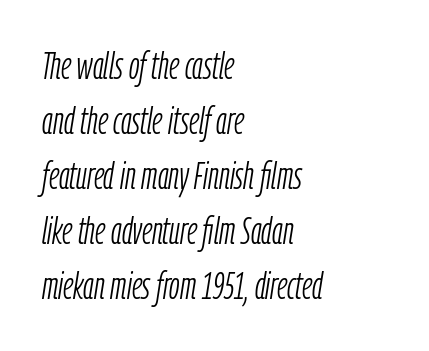
Q: Is the text bold? A: No.
Q: Is the text italic (slanted)? A: Yes, it leans right by about 9 degrees.
Q: Is the text underlined? A: No.
Q: How is the paragraph aligned? A: Left-aligned.
Q: Is the spacing between letters normal or unusually wide? A: Normal.
Q: Is the spacing between lines tight, normal or loose? A: Normal.
Q: Width (condensed, normal, or wide)? A: Condensed.
Q: Stroke contrast? A: Low.
Q: x-height? A: Medium.
Q: Monospaced? A: No.
